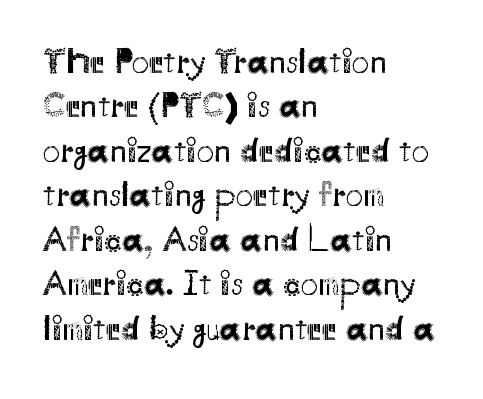
Q: Is the text bold? A: No.
Q: Is the text italic (slanted)? A: No, it is upright.
Q: Is the typeface a serif or a sans-serif typeface? A: Sans-serif.
Q: Is the text underlined? A: No.
Q: How is the paragraph aligned? A: Left-aligned.
Q: Is the spacing between letters normal or unusually wide? A: Normal.
Q: Is the spacing between lines tight, normal or loose? A: Normal.
Q: Width (condensed, normal, or wide)? A: Normal.
Q: Stroke contrast? A: Medium.
Q: x-height? A: Small.
Q: Monospaced? A: No.
